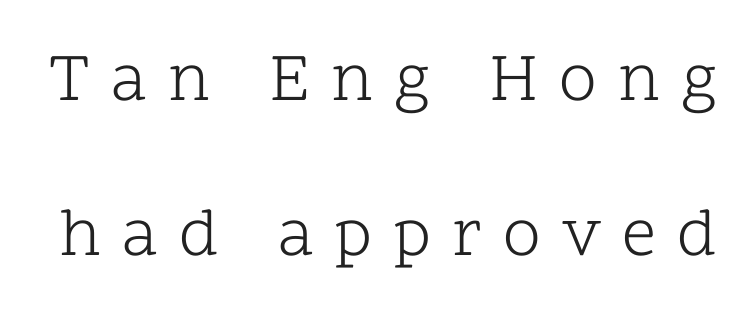
Q: Is the text bold? A: No.
Q: Is the text italic (slanted)? A: No, it is upright.
Q: Is the typeface a serif or a sans-serif typeface? A: Serif.
Q: Is the text underlined? A: No.
Q: Is the spacing between letters normal or unusually wide? A: Unusually wide.
Q: Is the spacing between lines tight, normal or loose? A: Loose.
Q: Width (condensed, normal, or wide)? A: Normal.
Q: Stroke contrast? A: Low.
Q: x-height? A: Medium.
Q: Monospaced? A: No.
